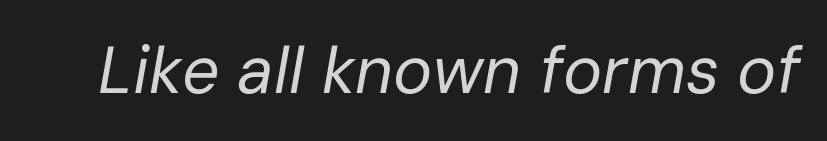
Q: Is the text bold? A: No.
Q: Is the text italic (slanted)? A: Yes, it leans right by about 10 degrees.
Q: Is the text underlined? A: No.
Q: Is the spacing between letters normal or unusually wide? A: Normal.
Q: Width (condensed, normal, or wide)? A: Normal.
Q: Stroke contrast? A: Low.
Q: x-height? A: Medium.
Q: Monospaced? A: No.
